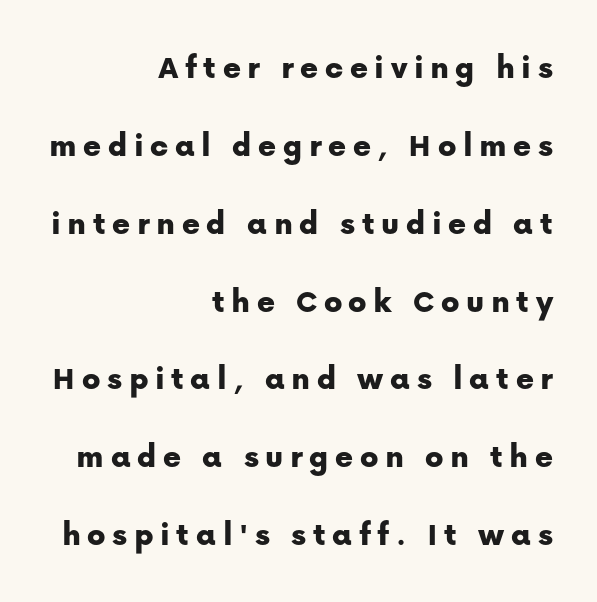
The image shows 34 px sans-serif type, upright; set right-aligned, loose line spacing (2.29x), not underlined; low stroke contrast and a medium x-height.
